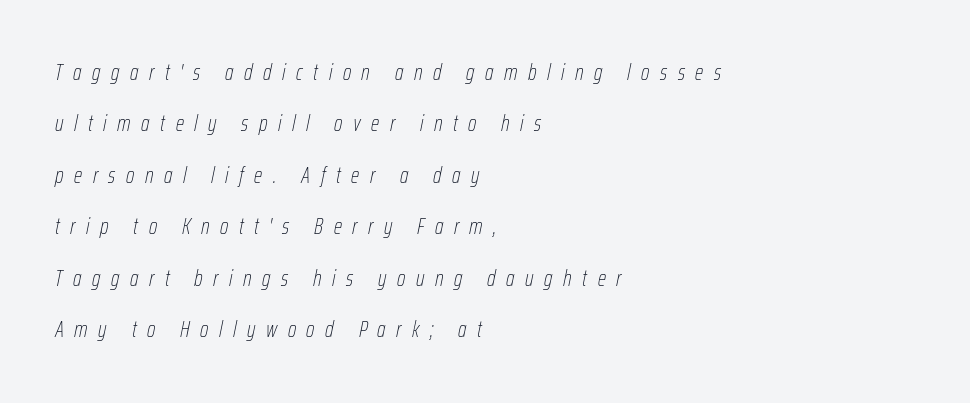
This sample trades compactness for vertical openness between lines. Type without underlining. The rendering inserts visible extra space after every character. Bold? No — there's no thickening of the strokes. There's an unmistakable incline to the writing here. Layout note: lines flush left.
